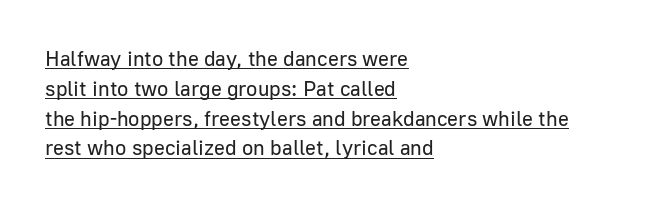
The image shows 21 px text type, upright; set left-aligned, normal line spacing (1.42x), normal letter spacing, underlined.
